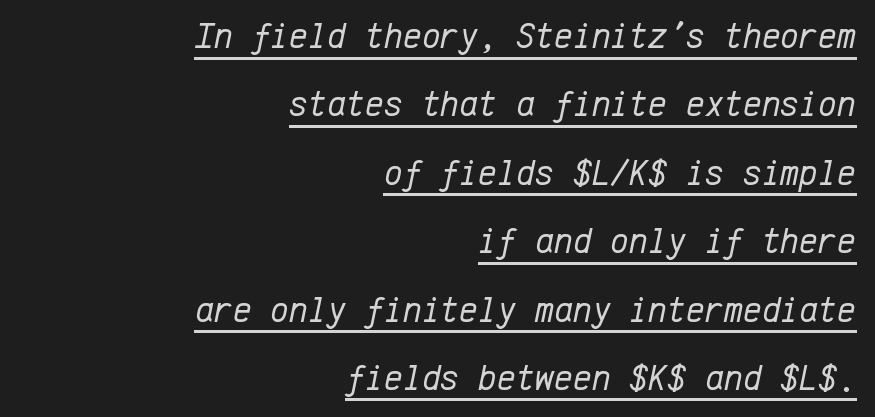
{"italic": "yes", "lean": "right", "slant_degrees": 12, "bold": "no", "weight": "regular", "width": "normal", "stroke_contrast": "low", "x_height": "medium", "monospaced": "yes", "underline": "yes", "align": "right", "line_spacing": "loose", "line_spacing_ratio": 1.9, "letter_spacing": "normal", "letter_spacing_em": 0.0, "glyph_px": 36}
